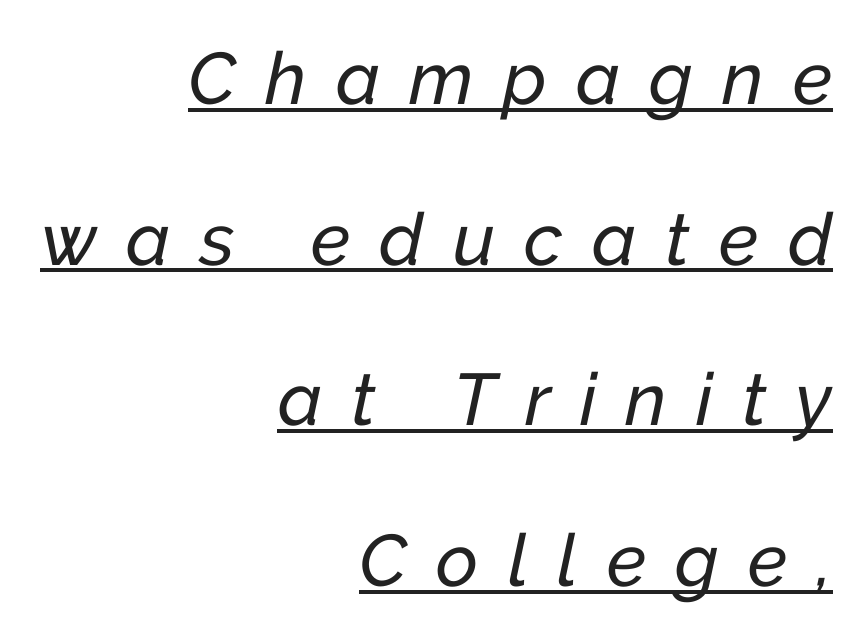
Q: Is the text italic (slanted)? A: Yes, it leans right by about 12 degrees.
Q: Is the text underlined? A: Yes.
Q: How is the paragraph aligned? A: Right-aligned.
Q: Is the spacing between letters normal or unusually wide? A: Unusually wide.
Q: Is the spacing between lines tight, normal or loose? A: Loose.
Q: Width (condensed, normal, or wide)? A: Normal.
Q: Stroke contrast? A: Low.
Q: x-height? A: Medium.
Q: Monospaced? A: No.
